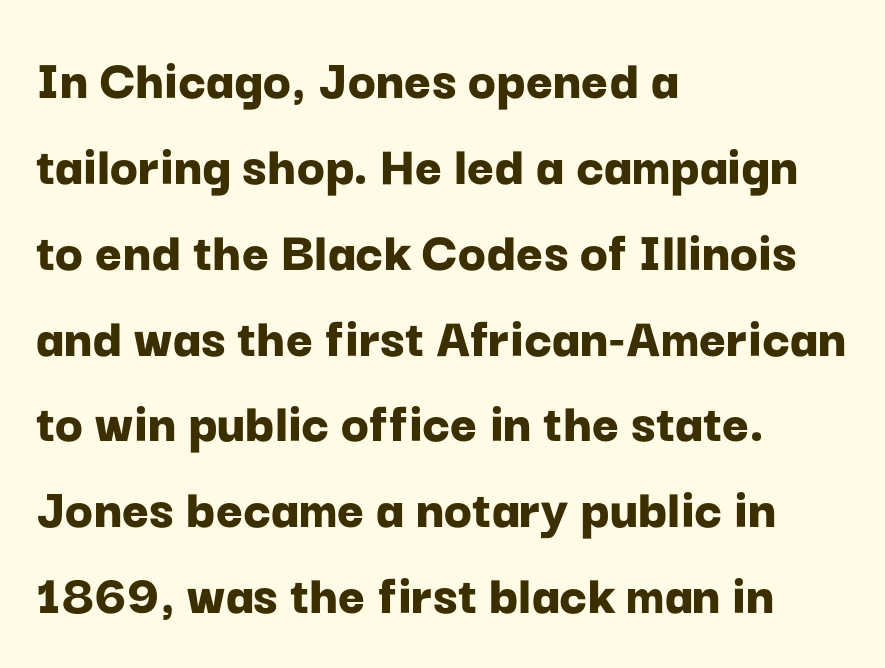
Q: Is the text bold? A: Yes.
Q: Is the text italic (slanted)? A: No, it is upright.
Q: Is the typeface a serif or a sans-serif typeface? A: Sans-serif.
Q: Is the text underlined? A: No.
Q: How is the paragraph aligned? A: Left-aligned.
Q: Is the spacing between letters normal or unusually wide? A: Normal.
Q: Is the spacing between lines tight, normal or loose? A: Normal.
Q: Width (condensed, normal, or wide)? A: Normal.
Q: Stroke contrast? A: Low.
Q: x-height? A: Medium.
Q: Monospaced? A: No.
